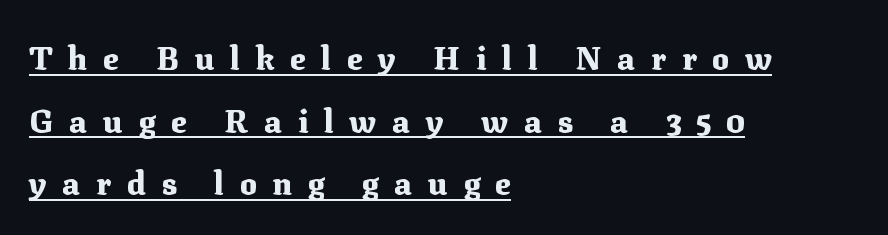
Q: Is the text bold? A: Yes.
Q: Is the text italic (slanted)? A: No, it is upright.
Q: Is the typeface a serif or a sans-serif typeface? A: Serif.
Q: Is the text underlined? A: Yes.
Q: How is the paragraph aligned? A: Left-aligned.
Q: Is the spacing between letters normal or unusually wide? A: Unusually wide.
Q: Is the spacing between lines tight, normal or loose? A: Loose.
Q: Width (condensed, normal, or wide)? A: Normal.
Q: Stroke contrast? A: Medium.
Q: x-height? A: Medium.
Q: Monospaced? A: No.
